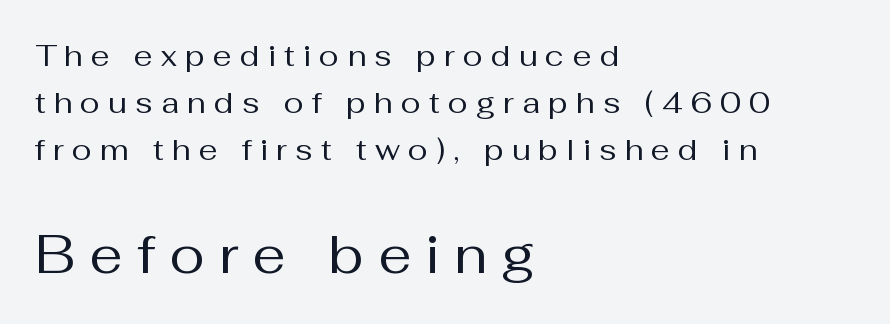
{"serif": "no", "italic": "no", "bold": "no", "weight": "regular", "width": "normal", "stroke_contrast": "medium", "x_height": "medium", "monospaced": "no", "underline": "no", "align": "left", "line_spacing": "normal", "line_spacing_ratio": 1.57, "letter_spacing": "wide", "letter_spacing_em": 0.27, "larger_block": "second", "size_ratio": 1.77, "glyph_px": 53}
